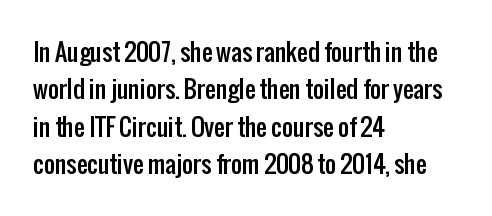
Q: Is the text italic (slanted)? A: No, it is upright.
Q: Is the text underlined? A: No.
Q: How is the paragraph aligned? A: Left-aligned.
Q: Is the spacing between letters normal or unusually wide? A: Normal.
Q: Is the spacing between lines tight, normal or loose? A: Normal.
